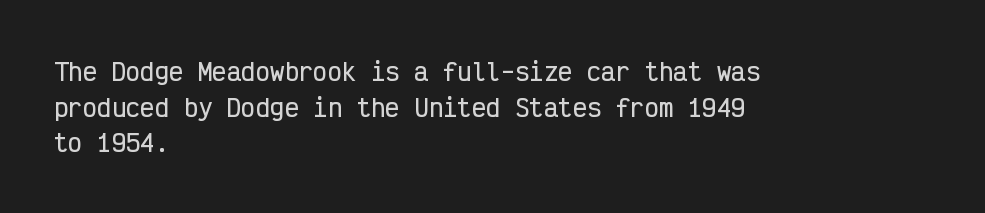
The lettering holds an erect, upright posture throughout. Inter-character spacing is left at the font's built-in metrics. The glyphs are unaccompanied by any horizontal stroke below them. Horizontal alignment here is leftward, the default for most running prose. Is there much room between lines? A standard amount, neither cramped nor airy.
